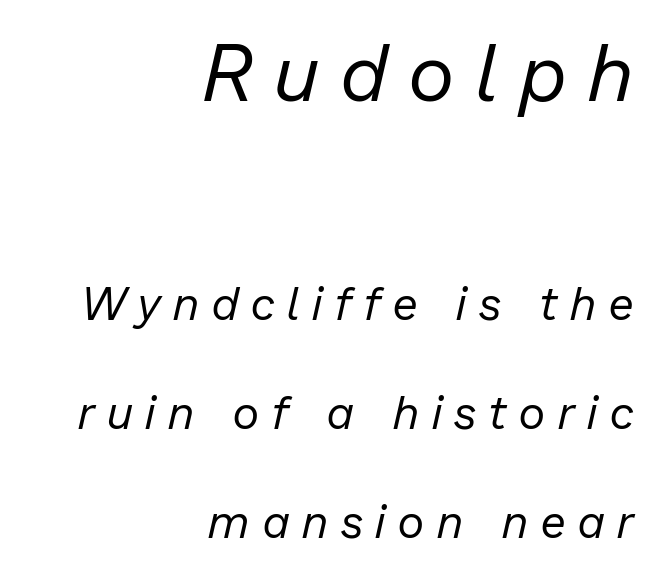
The image shows 80 px regular-weight type, italic (leaning right); set right-aligned, loose line spacing (2.37x), unusually wide letter spacing (+0.28 em), not underlined; the first (top) block is 1.74x larger; low stroke contrast and a medium x-height.
